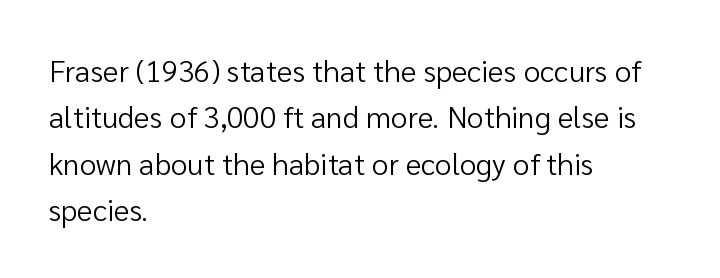
Q: Is the text bold? A: No.
Q: Is the text italic (slanted)? A: No, it is upright.
Q: Is the typeface a serif or a sans-serif typeface? A: Sans-serif.
Q: Is the text underlined? A: No.
Q: How is the paragraph aligned? A: Left-aligned.
Q: Is the spacing between letters normal or unusually wide? A: Normal.
Q: Is the spacing between lines tight, normal or loose? A: Normal.
Q: Width (condensed, normal, or wide)? A: Normal.
Q: Stroke contrast? A: Low.
Q: x-height? A: Medium.
Q: Monospaced? A: No.
